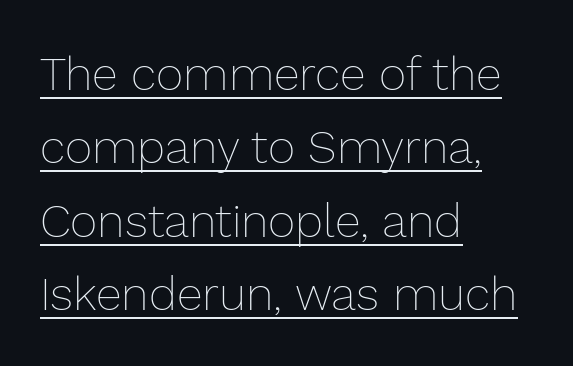
Q: Is the text bold? A: No.
Q: Is the text italic (slanted)? A: No, it is upright.
Q: Is the text underlined? A: Yes.
Q: How is the paragraph aligned? A: Left-aligned.
Q: Is the spacing between letters normal or unusually wide? A: Normal.
Q: Is the spacing between lines tight, normal or loose? A: Normal.
Q: Width (condensed, normal, or wide)? A: Normal.
Q: Stroke contrast? A: Low.
Q: x-height? A: Medium.
Q: Monospaced? A: No.
